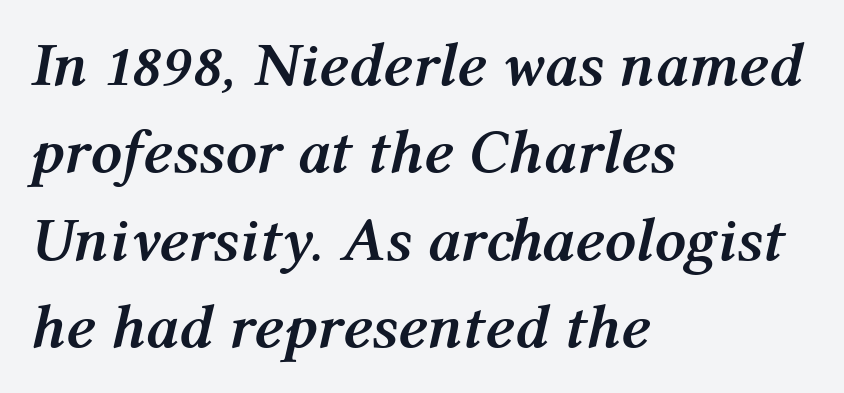
The gaps between neighbouring characters are ordinary and unremarkable. The face used here is proportionally spaced, like ordinary book or web type. Honestly, the row spacing looks completely unremarkable. Notice how the stems are inclined rather than vertical — that's the hallmark of italics. Check under the words: just untouched page.
